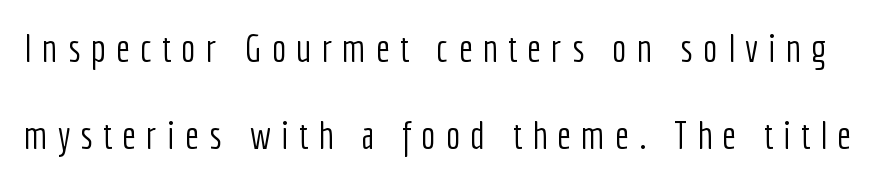
{"serif": "no", "italic": "no", "bold": "no", "weight": "light", "width": "condensed", "stroke_contrast": "low", "x_height": "medium", "monospaced": "no", "underline": "no", "line_spacing": "loose", "line_spacing_ratio": 2.22, "letter_spacing": "wide", "letter_spacing_em": 0.26, "glyph_px": 39}
